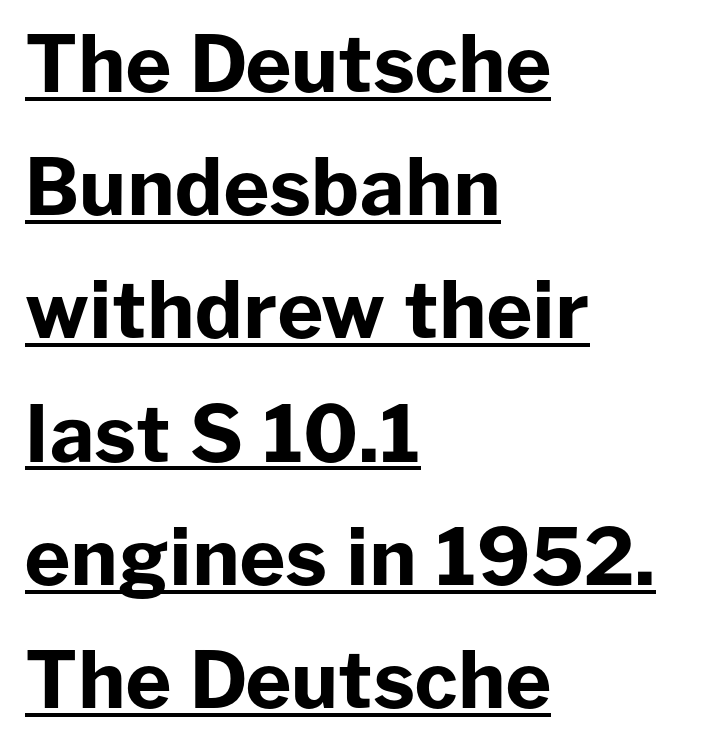
The image shows 78 px bold sans-serif type, upright; set left-aligned, normal line spacing (1.58x), normal letter spacing, underlined; low stroke contrast and a medium x-height.
